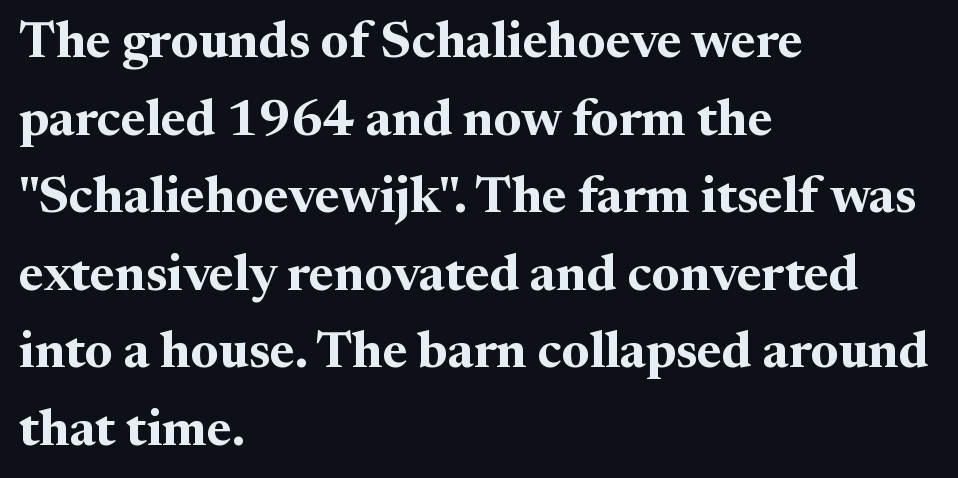
Q: Is the text bold? A: Yes.
Q: Is the text italic (slanted)? A: No, it is upright.
Q: Is the typeface a serif or a sans-serif typeface? A: Serif.
Q: Is the text underlined? A: No.
Q: How is the paragraph aligned? A: Left-aligned.
Q: Is the spacing between letters normal or unusually wide? A: Normal.
Q: Is the spacing between lines tight, normal or loose? A: Normal.
Q: Width (condensed, normal, or wide)? A: Normal.
Q: Stroke contrast? A: Medium.
Q: x-height? A: Medium.
Q: Monospaced? A: No.
